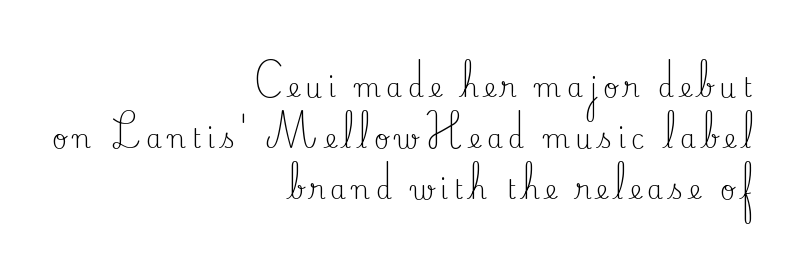
Q: Is the text bold? A: No.
Q: Is the text italic (slanted)? A: No, it is upright.
Q: Is the text underlined? A: No.
Q: How is the paragraph aligned? A: Right-aligned.
Q: Is the spacing between letters normal or unusually wide? A: Unusually wide.
Q: Is the spacing between lines tight, normal or loose? A: Loose.
